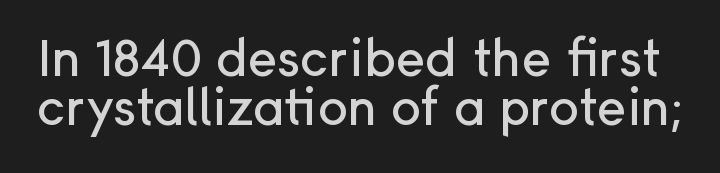
The image shows 50 px sans-serif type, upright; set tight line spacing (0.98x), normal letter spacing, not underlined; low stroke contrast and a medium x-height.
